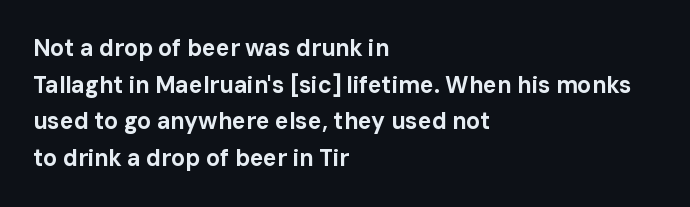
Visually the block forms a straight wall on the left and a jagged coastline on the right. The letters are bold, with thick, heavy strokes. The gap between lines stays unmarked. This sample keeps an unexceptional amount of space between lines. The horizontal fit of the characters is conventional and even. Vertical strokes here are truly vertical.
